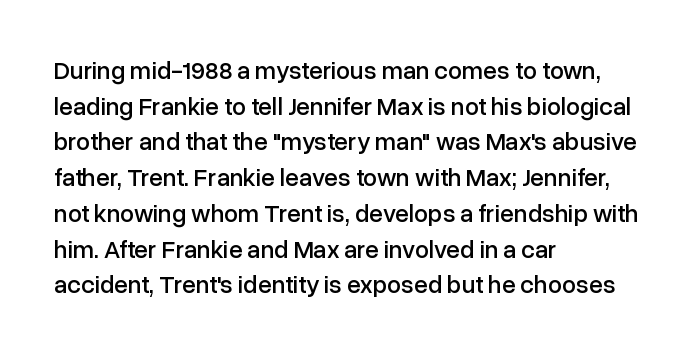
{"italic": "no", "underline": "no", "align": "left", "line_spacing": "normal", "line_spacing_ratio": 1.43, "letter_spacing": "normal", "letter_spacing_em": 0.0, "glyph_px": 25}
